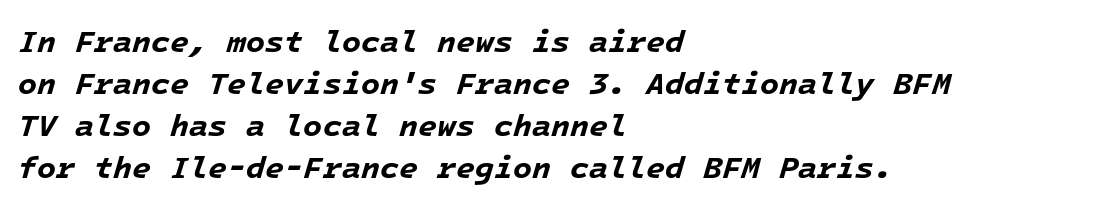
Q: Is the text bold? A: Yes.
Q: Is the text italic (slanted)? A: Yes, it leans right by about 16 degrees.
Q: Is the text underlined? A: No.
Q: How is the paragraph aligned? A: Left-aligned.
Q: Is the spacing between letters normal or unusually wide? A: Normal.
Q: Is the spacing between lines tight, normal or loose? A: Normal.
Q: Width (condensed, normal, or wide)? A: Normal.
Q: Stroke contrast? A: Low.
Q: x-height? A: Medium.
Q: Monospaced? A: Yes.
